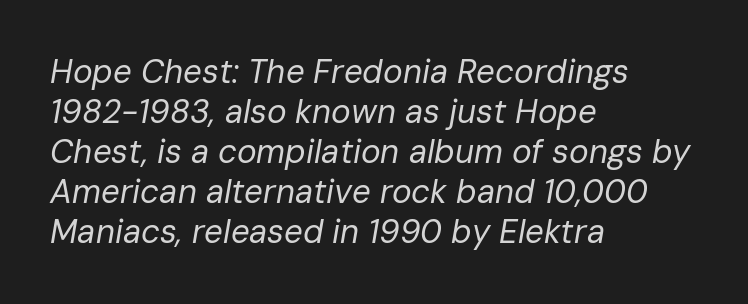
{"italic": "yes", "lean": "right", "slant_degrees": 10, "bold": "no", "weight": "regular", "width": "normal", "stroke_contrast": "low", "x_height": "medium", "monospaced": "no", "underline": "no", "align": "left", "line_spacing_ratio": 1.21, "letter_spacing": "normal", "letter_spacing_em": 0.0, "glyph_px": 33}
